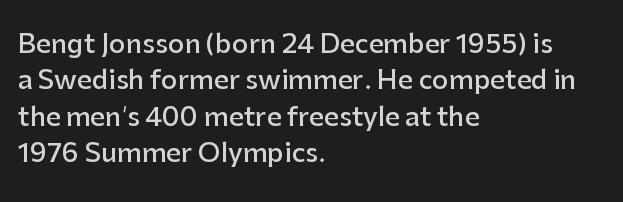
Each glyph is drawn with semibold strokes, heavier than normal yet not fully bold. Each word holds together tightly as a unit, with standard inter-letter gaps. These lines sit exactly where default settings would place them. Every row of glyphs begins at an identical x-position on the left.
